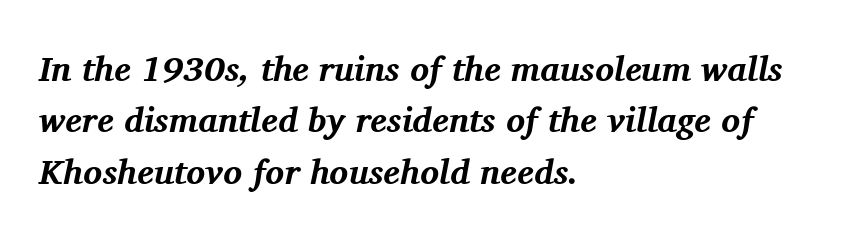
The letters advance in unequal steps, a hallmark of proportional type. A serif font was chosen for this passage. Students, note that the glyphs here touch the page at normal intervals. Horizontally, the lines are justified to the leading edge only.
